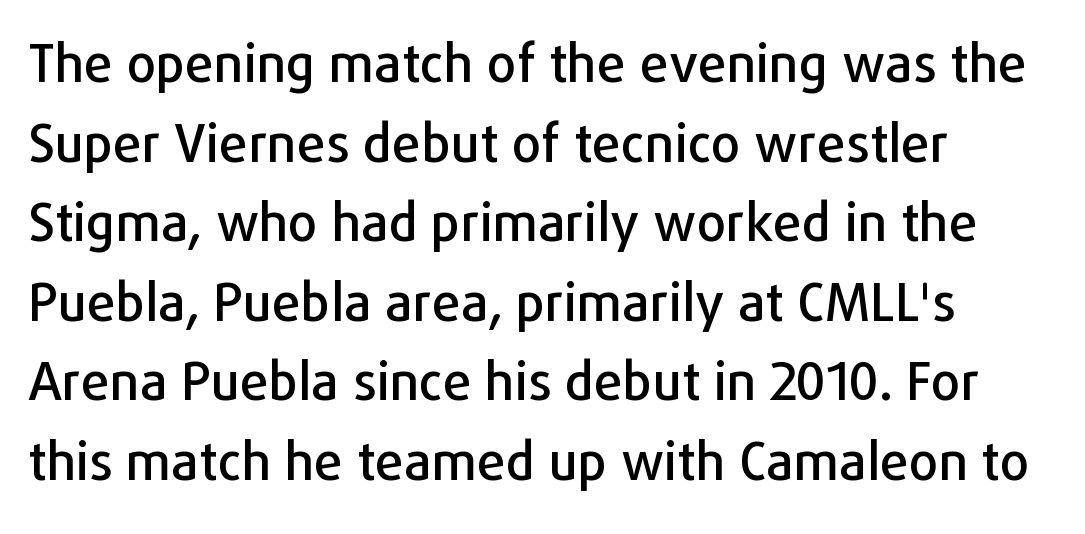
The image shows 52 px sans-serif type, upright; set left-aligned, normal line spacing (1.53x), normal letter spacing, not underlined; low stroke contrast and a medium x-height.
